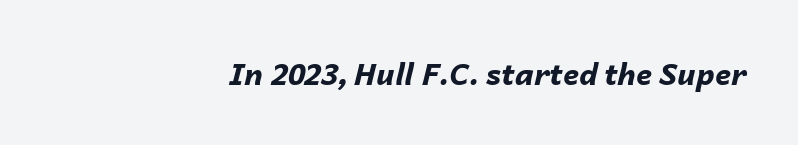
{"italic": "yes", "lean": "right", "slant_degrees": 14, "bold": "yes", "weight": "bold", "width": "normal", "stroke_contrast": "low", "x_height": "medium", "monospaced": "no", "underline": "no", "align": "right", "letter_spacing": "normal", "letter_spacing_em": 0.0, "glyph_px": 29}
